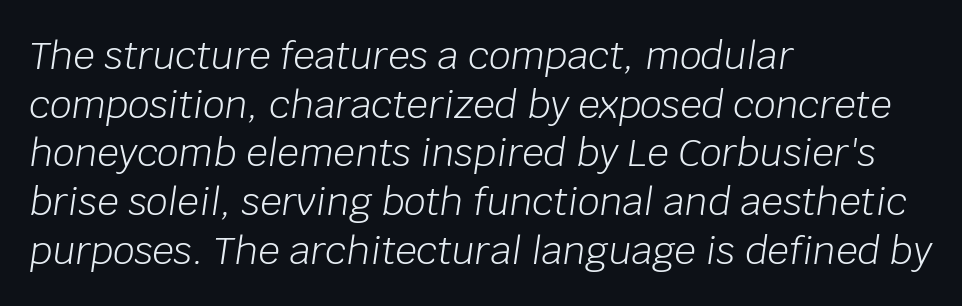
The image shows 38 px light type, italic (leaning right); set left-aligned, normal line spacing (1.28x), normal letter spacing, not underlined; low stroke contrast and a large x-height.
